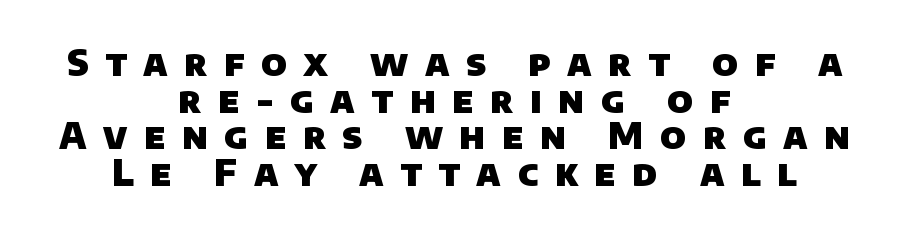
These words are printed bold, with thick strokes throughout. The space beneath each line is pristine and unruled. In terms of letterform style, serifs are entirely absent. Notice how descenders almost collide with the ascenders below — that's tight leading.
